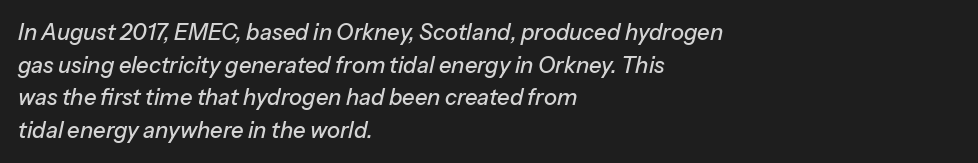
{"italic": "yes", "lean": "right", "slant_degrees": 13, "underline": "no", "align": "left", "line_spacing": "normal", "line_spacing_ratio": 1.48, "letter_spacing": "normal", "letter_spacing_em": 0.0, "glyph_px": 22}
